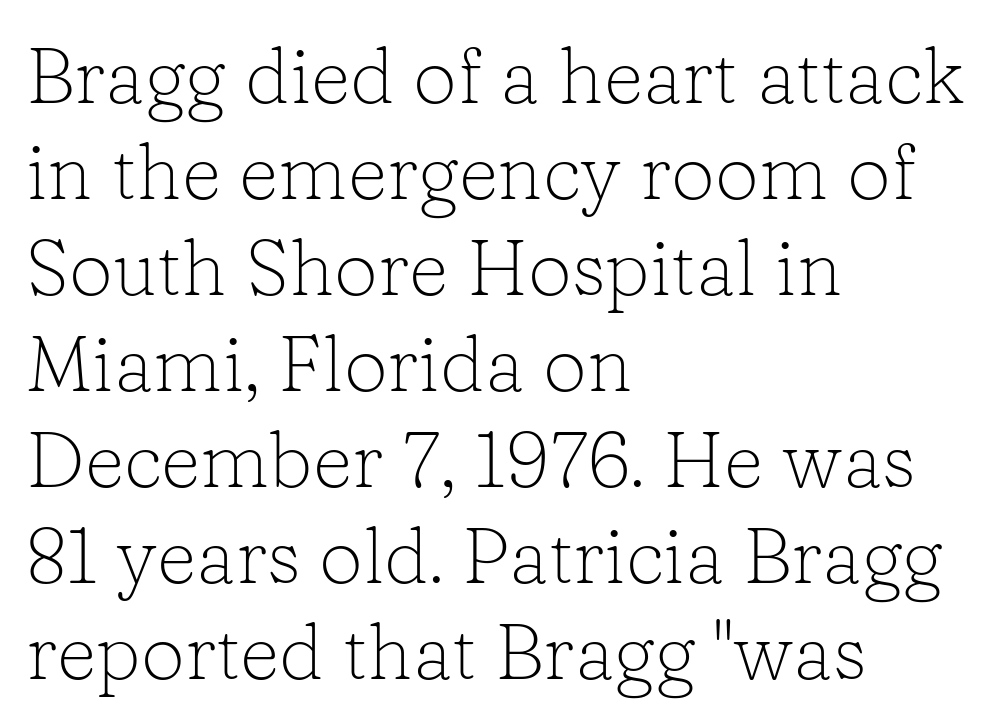
{"serif": "yes", "italic": "no", "bold": "no", "weight": "light", "width": "normal", "stroke_contrast": "low", "x_height": "medium", "monospaced": "no", "underline": "no", "align": "left", "line_spacing_ratio": 1.23, "letter_spacing": "normal", "letter_spacing_em": 0.0, "glyph_px": 78}
